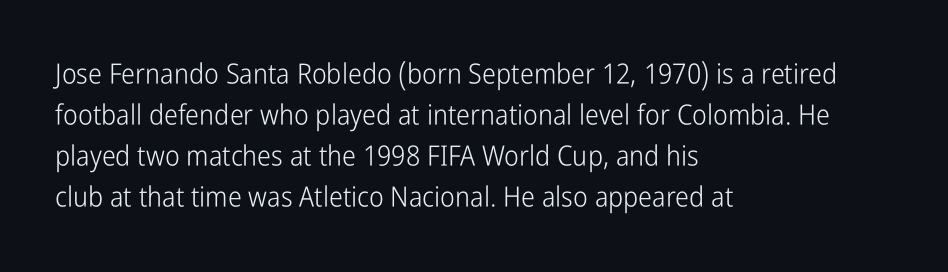
Q: Is the text bold? A: No.
Q: Is the text italic (slanted)? A: No, it is upright.
Q: Is the typeface a serif or a sans-serif typeface? A: Sans-serif.
Q: Is the text underlined? A: No.
Q: How is the paragraph aligned? A: Left-aligned.
Q: Is the spacing between letters normal or unusually wide? A: Normal.
Q: Is the spacing between lines tight, normal or loose? A: Normal.
Q: Width (condensed, normal, or wide)? A: Condensed.
Q: Stroke contrast? A: Low.
Q: x-height? A: Medium.
Q: Monospaced? A: No.
